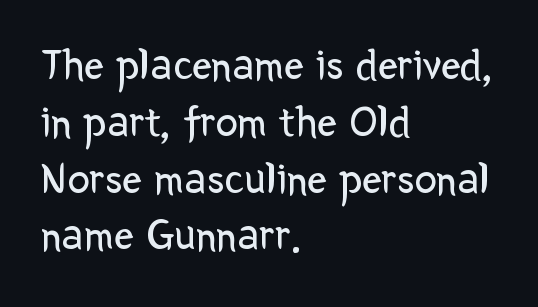
The image shows 44 px regular-weight sans-serif type, upright; set left-aligned, normal line spacing (1.29x), normal letter spacing, not underlined; low stroke contrast and a medium x-height.
